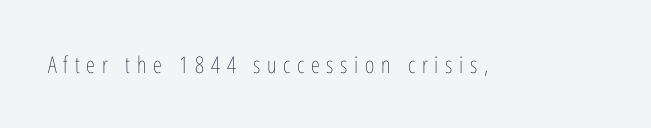
{"italic": "no", "bold": "no", "underline": "no", "letter_spacing": "wide", "letter_spacing_em": 0.29, "glyph_px": 23}
